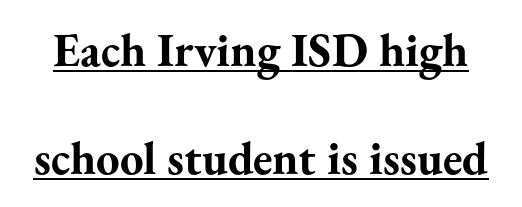
The face used here has the dense, thick strokes of a bold. Here the designer chose a conventional face with non-uniform glyph widths. Each line of the rendering has a horizontal stroke beneath the glyphs. Characters remain perfectly vertical along every line. Check where the strokes stop: tiny serifs finish them off. Vertical spacing — loose.
